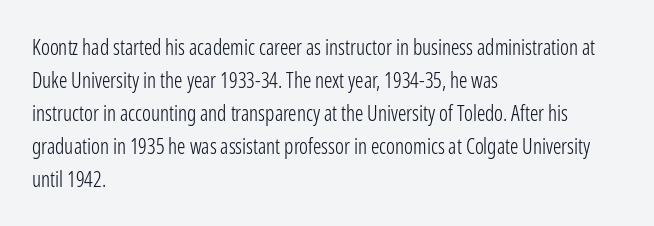
{"italic": "no", "bold": "no", "underline": "no", "align": "left", "line_spacing": "normal", "line_spacing_ratio": 1.57, "letter_spacing": "normal", "letter_spacing_em": 0.0, "glyph_px": 21}
